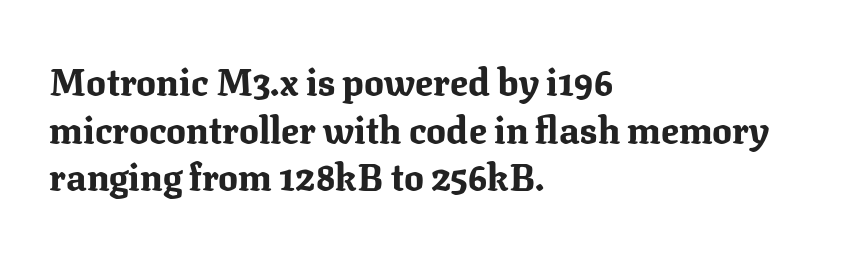
Q: Is the text bold? A: Yes.
Q: Is the text italic (slanted)? A: No, it is upright.
Q: Is the typeface a serif or a sans-serif typeface? A: Serif.
Q: Is the text underlined? A: No.
Q: How is the paragraph aligned? A: Left-aligned.
Q: Is the spacing between letters normal or unusually wide? A: Normal.
Q: Is the spacing between lines tight, normal or loose? A: Normal.
Q: Width (condensed, normal, or wide)? A: Normal.
Q: Stroke contrast? A: Medium.
Q: x-height? A: Medium.
Q: Monospaced? A: No.
